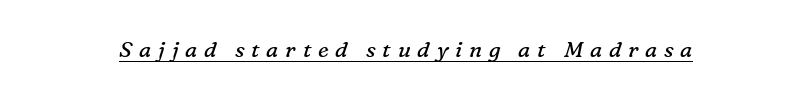
The image shows 22 px text type, italic (leaning right); set unusually wide letter spacing (+0.31 em), underlined.
